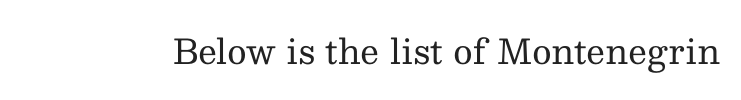
Think of a printed novel: that variable character pitch is what you see here. Classification — serif. Italic: no, the glyphs are upright roman. The weight tops out at a normal text grade. The strip under each line holds only bare page.
